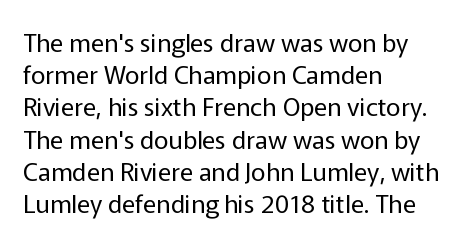
The image shows 25 px text type, upright; set left-aligned, normal line spacing (1.29x), normal letter spacing, not underlined.
